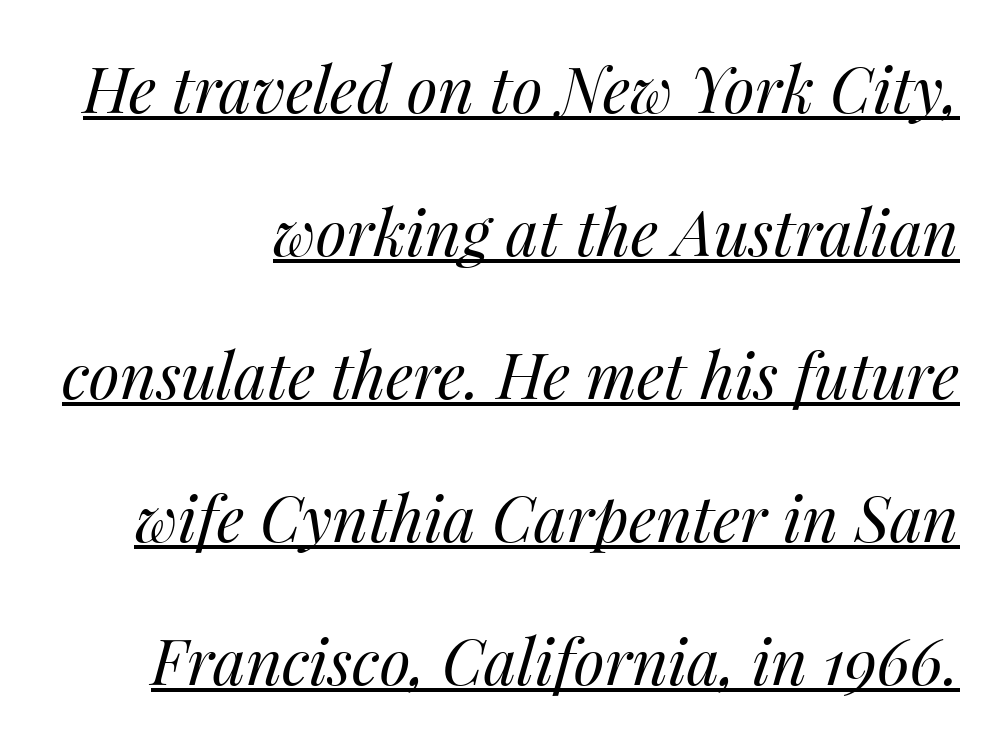
This rendering uses right alignment, leaving the left contour irregular. The tracking reads as untouched default to a designer's eye. Compared with ordinary roman type, these characters are visibly tilted. Students, observe the line beneath the letters — that is underlining.
